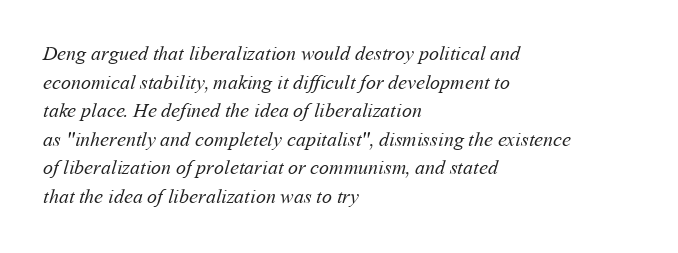
{"bold": "no", "underline": "no", "align": "left", "line_spacing": "normal", "line_spacing_ratio": 1.43, "letter_spacing": "normal", "letter_spacing_em": 0.0, "glyph_px": 20}
